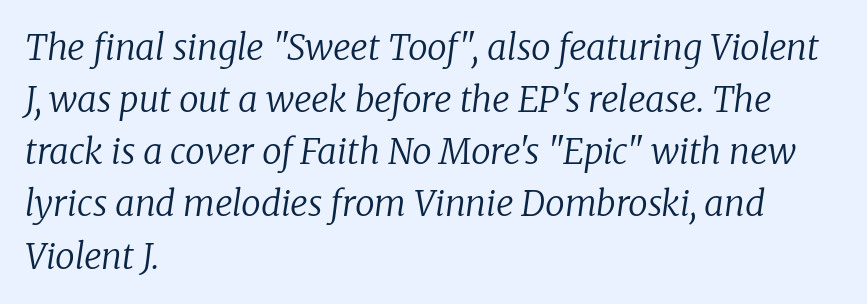
Q: Is the text bold? A: No.
Q: Is the text italic (slanted)? A: Yes, it leans right by about 8 degrees.
Q: Is the typeface a serif or a sans-serif typeface? A: Serif.
Q: Is the text underlined? A: No.
Q: How is the paragraph aligned? A: Left-aligned.
Q: Is the spacing between letters normal or unusually wide? A: Normal.
Q: Is the spacing between lines tight, normal or loose? A: Normal.
Q: Width (condensed, normal, or wide)? A: Normal.
Q: Stroke contrast? A: Low.
Q: x-height? A: Medium.
Q: Monospaced? A: No.
